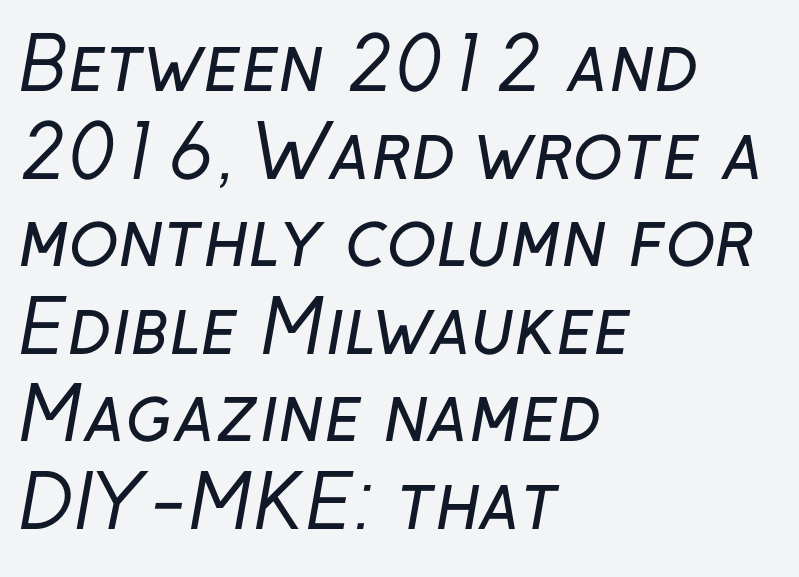
{"serif": "no", "bold": "no", "weight": "regular", "width": "normal", "stroke_contrast": "low", "x_height": "medium", "monospaced": "no", "underline": "no", "align": "left", "line_spacing_ratio": 1.2, "letter_spacing": "normal", "letter_spacing_em": 0.0, "glyph_px": 73}
